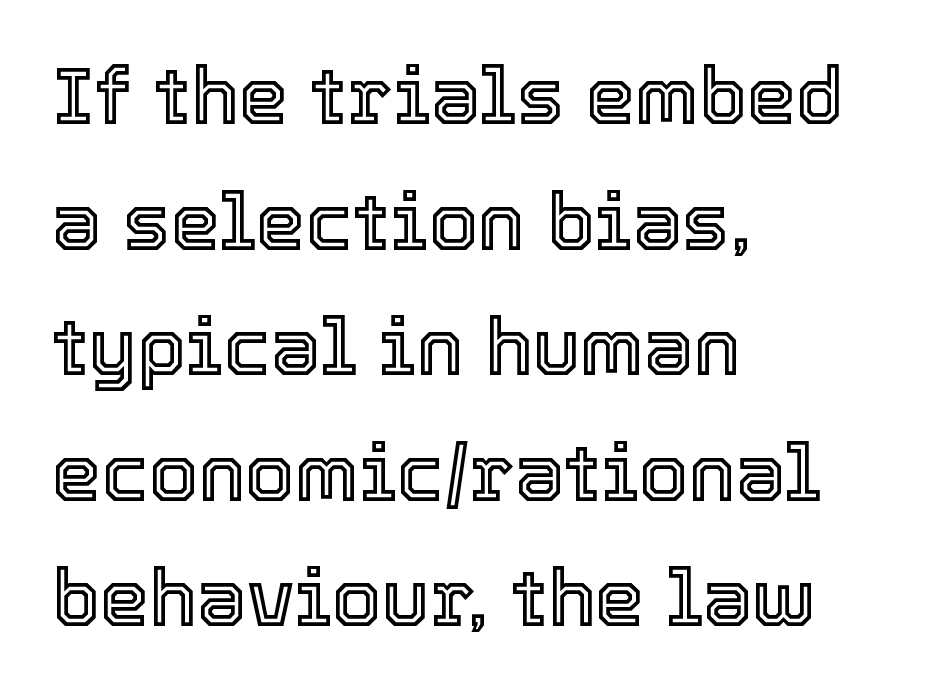
The image shows 79 px text type, upright; set left-aligned, normal line spacing (1.59x), normal letter spacing, not underlined; a medium x-height.
